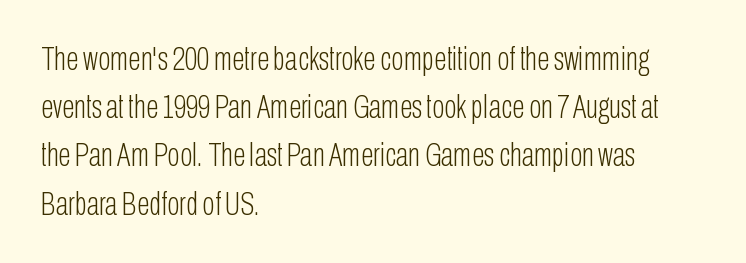
Q: Is the text bold? A: No.
Q: Is the text italic (slanted)? A: No, it is upright.
Q: Is the typeface a serif or a sans-serif typeface? A: Sans-serif.
Q: Is the text underlined? A: No.
Q: How is the paragraph aligned? A: Left-aligned.
Q: Is the spacing between letters normal or unusually wide? A: Normal.
Q: Is the spacing between lines tight, normal or loose? A: Normal.
Q: Width (condensed, normal, or wide)? A: Condensed.
Q: Stroke contrast? A: Low.
Q: x-height? A: Medium.
Q: Monospaced? A: No.
